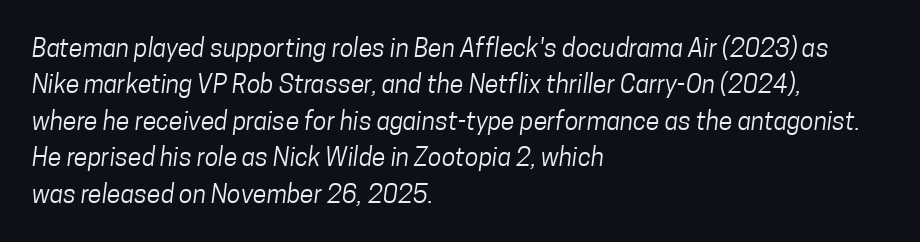
The paragraph has a hard left edge and a soft right edge. In terms of leading, this rendering sits right in the middle. Nobody drew a line under any word here. This rendering leaves character spacing at its baseline value. The typesetting does not lean heavy: it is not bold.
